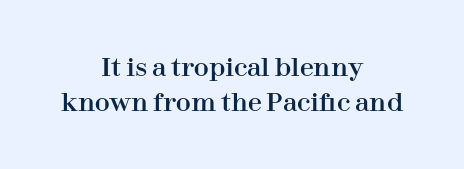
Visually the block forms a symmetrical silhouette, jagged on both flanks. The letters sit at their default tracking, neither squeezed nor spread. Rule under the text: the space is simply empty. These lines were composed using upright roman letters. Interline gaps are of average width in this sample.
